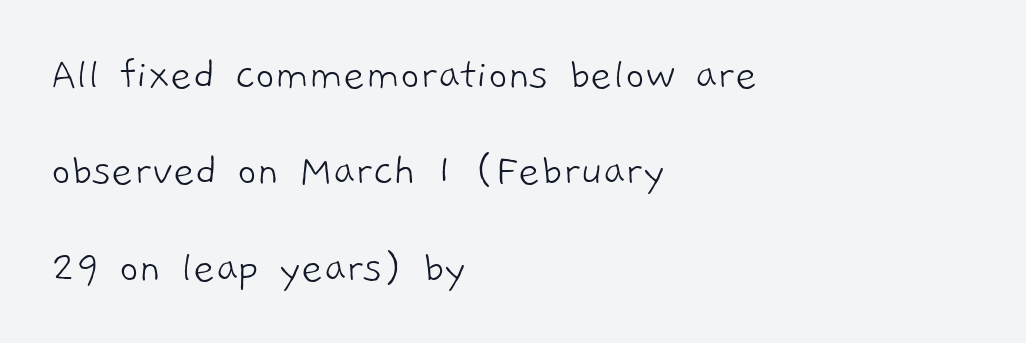
Q: Is the text bold? A: No.
Q: Is the typeface a serif or a sans-serif typeface? A: Sans-serif.
Q: Is the text underlined? A: No.
Q: How is the paragraph aligned? A: Left-aligned.
Q: Is the spacing between letters normal or unusually wide? A: Normal.
Q: Is the spacing between lines tight, normal or loose? A: Loose.
Q: Width (condensed, normal, or wide)? A: Normal.
Q: Stroke contrast? A: Low.
Q: x-height? A: Medium.
Q: Monospaced? A: No.
